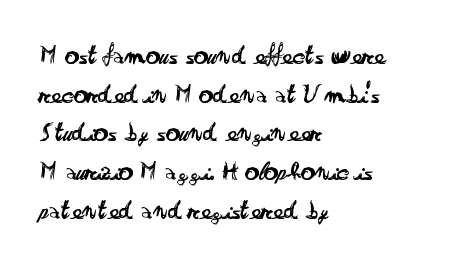
Q: Is the text bold? A: No.
Q: Is the text italic (slanted)? A: No, it is upright.
Q: Is the typeface a serif or a sans-serif typeface? A: Sans-serif.
Q: Is the text underlined? A: No.
Q: How is the paragraph aligned? A: Left-aligned.
Q: Is the spacing between letters normal or unusually wide? A: Normal.
Q: Is the spacing between lines tight, normal or loose? A: Normal.
Q: Width (condensed, normal, or wide)? A: Wide.
Q: Stroke contrast? A: Low.
Q: x-height? A: Small.
Q: Monospaced? A: No.
